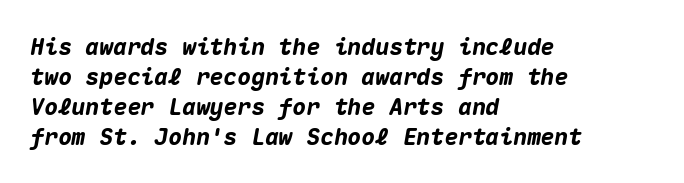
The image shows 23 px bold type, italic (leaning right); set left-aligned, normal line spacing (1.3x), normal letter spacing, not underlined.
